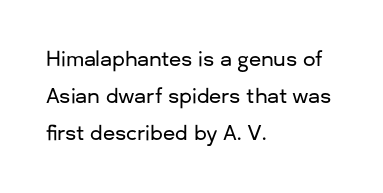
Q: Is the text italic (slanted)? A: No, it is upright.
Q: Is the text underlined? A: No.
Q: How is the paragraph aligned? A: Left-aligned.
Q: Is the spacing between letters normal or unusually wide? A: Normal.
